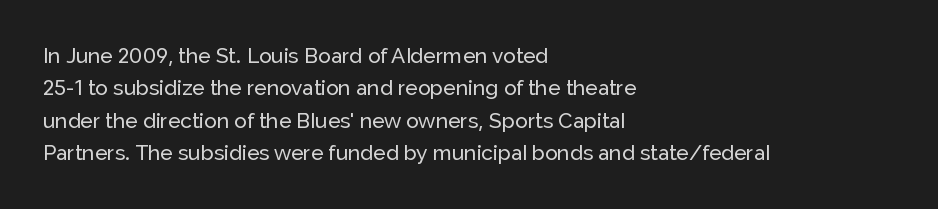
{"italic": "no", "underline": "no", "align": "left", "line_spacing": "normal", "line_spacing_ratio": 1.54, "letter_spacing": "normal", "letter_spacing_em": 0.0, "glyph_px": 21}
